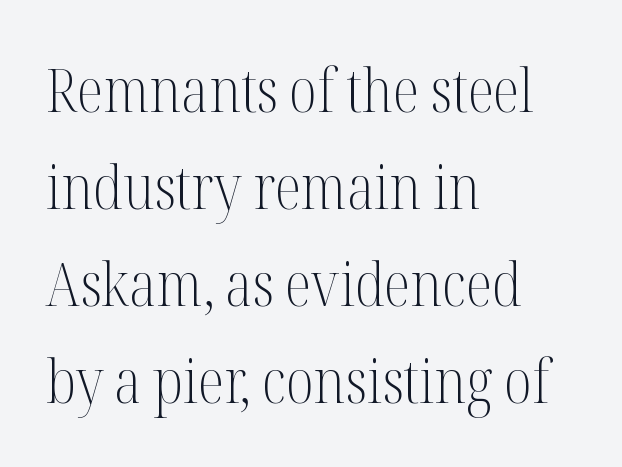
Q: Is the text bold? A: No.
Q: Is the text italic (slanted)? A: No, it is upright.
Q: Is the typeface a serif or a sans-serif typeface? A: Serif.
Q: Is the text underlined? A: No.
Q: How is the paragraph aligned? A: Left-aligned.
Q: Is the spacing between letters normal or unusually wide? A: Normal.
Q: Is the spacing between lines tight, normal or loose? A: Normal.
Q: Width (condensed, normal, or wide)? A: Condensed.
Q: Stroke contrast? A: Medium.
Q: x-height? A: Medium.
Q: Monospaced? A: No.
